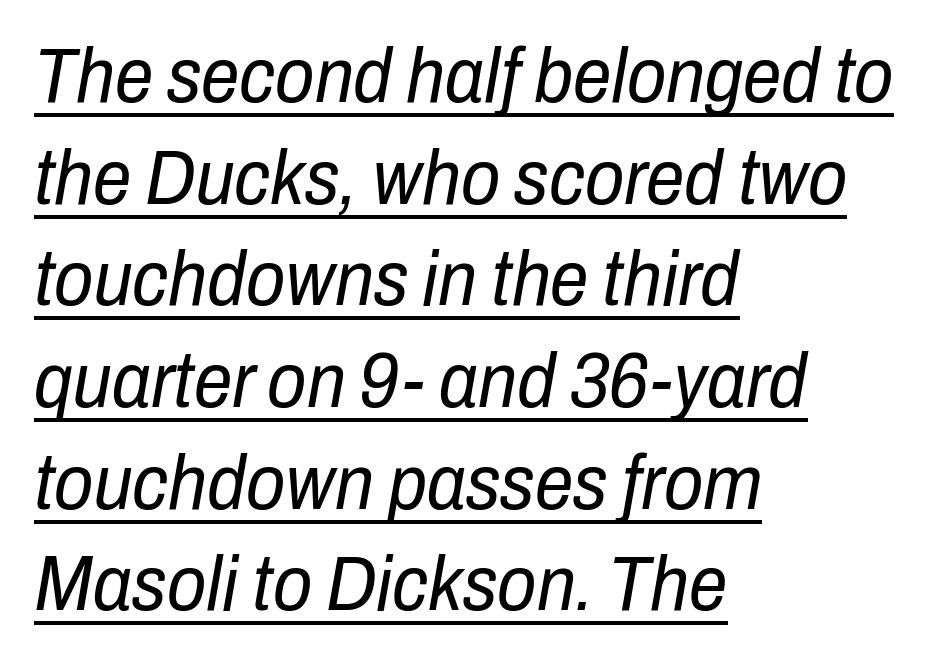
{"italic": "yes", "lean": "right", "slant_degrees": 10, "bold": "no", "weight": "regular", "width": "condensed", "stroke_contrast": "low", "x_height": "medium", "monospaced": "no", "underline": "yes", "align": "left", "line_spacing": "normal", "line_spacing_ratio": 1.32, "letter_spacing": "normal", "letter_spacing_em": 0.0, "glyph_px": 77}
